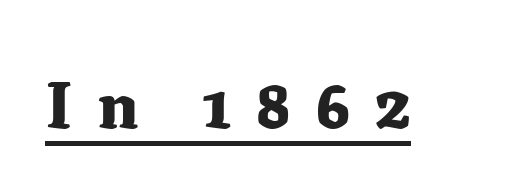
The image shows 66 px heavy serif type, upright; set unusually wide letter spacing (+0.38 em), underlined; medium stroke contrast and a medium x-height.
